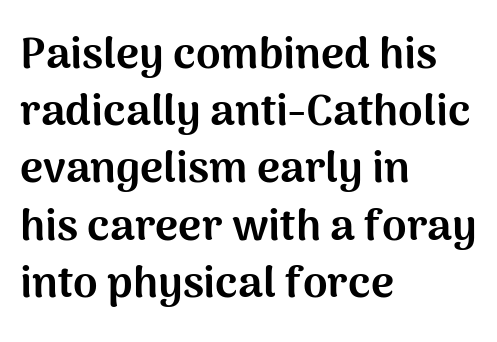
Q: Is the text bold? A: Yes.
Q: Is the text italic (slanted)? A: No, it is upright.
Q: Is the typeface a serif or a sans-serif typeface? A: Sans-serif.
Q: Is the text underlined? A: No.
Q: How is the paragraph aligned? A: Left-aligned.
Q: Is the spacing between letters normal or unusually wide? A: Normal.
Q: Is the spacing between lines tight, normal or loose? A: Normal.
Q: Width (condensed, normal, or wide)? A: Normal.
Q: Stroke contrast? A: Medium.
Q: x-height? A: Medium.
Q: Monospaced? A: No.
